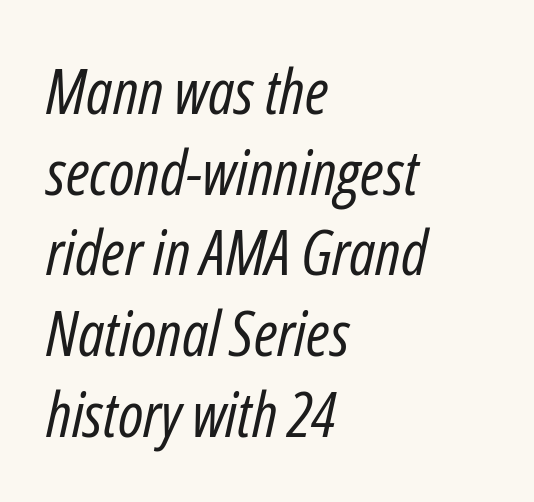
The image shows 63 px regular-weight, condensed type, italic (leaning right); set left-aligned, normal line spacing (1.28x), normal letter spacing, not underlined; low stroke contrast and a medium x-height.
